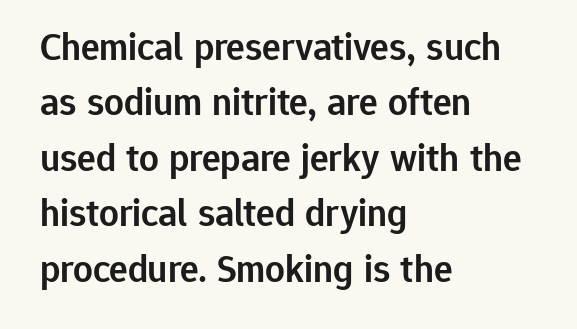
The string is rendered with underlining switched off. Emphasis by weight is partial: semibold. A typesetter would mark this as roman, not italic. The passage shown is typeset with a sans-serif family. Does the copy run flush right? No — it runs flush left.
